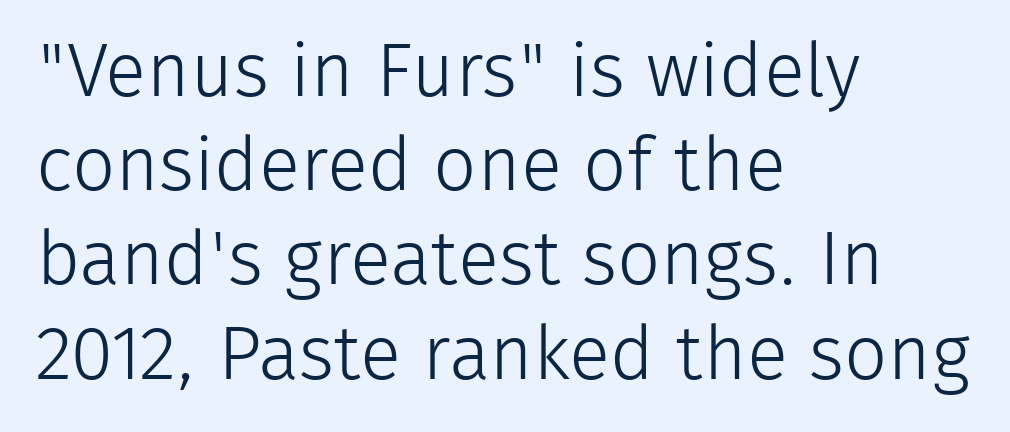
The image shows 76 px light sans-serif type, upright; set left-aligned, line spacing 1.24x, normal letter spacing, not underlined; low stroke contrast and a medium x-height.
